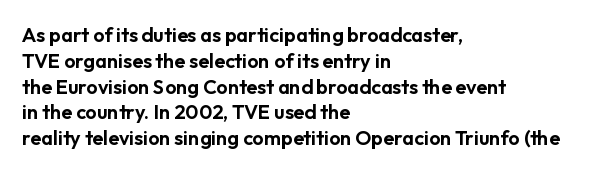
{"italic": "no", "underline": "no", "align": "left", "line_spacing": "normal", "line_spacing_ratio": 1.29, "letter_spacing": "normal", "letter_spacing_em": 0.0, "glyph_px": 20}
